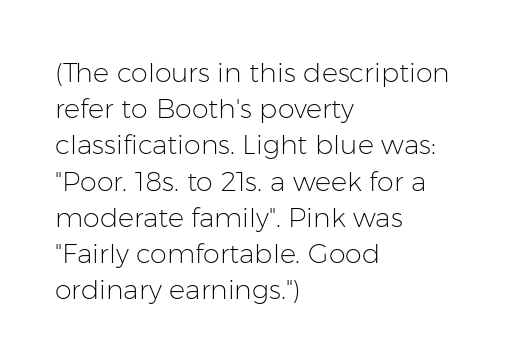
The image shows 27 px text type, upright; set left-aligned, normal line spacing (1.34x), normal letter spacing, not underlined.
